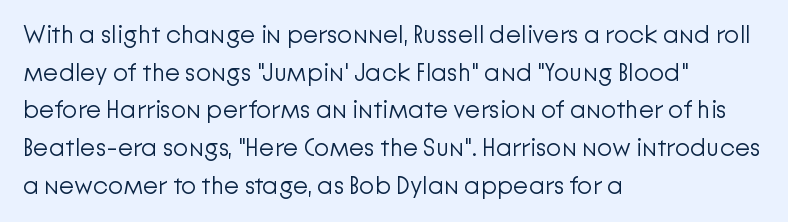
The face used here is rendered with its standard letterfit. Just letters on the line, the space beneath them empty. Caption: face not bold, strokes unweighted. Line spacing here is normal.
